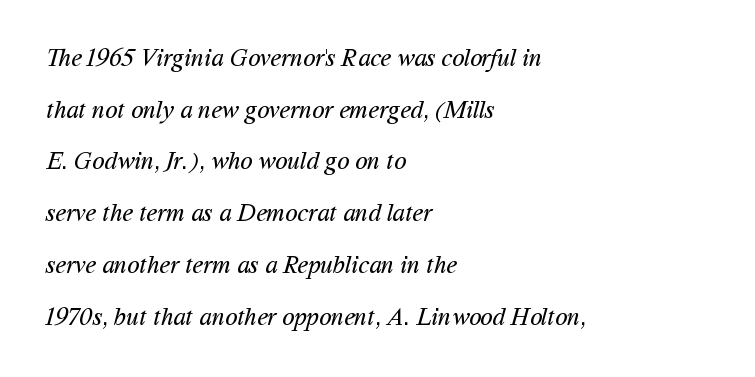
The image shows 25 px text type; set left-aligned, loose line spacing (2.07x), normal letter spacing, not underlined.
